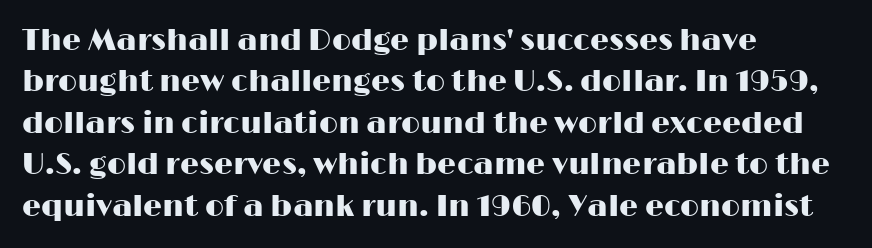
The image shows 30 px wide sans-serif type, upright; set left-aligned, normal line spacing (1.38x), normal letter spacing, not underlined; high stroke contrast and a medium x-height.
